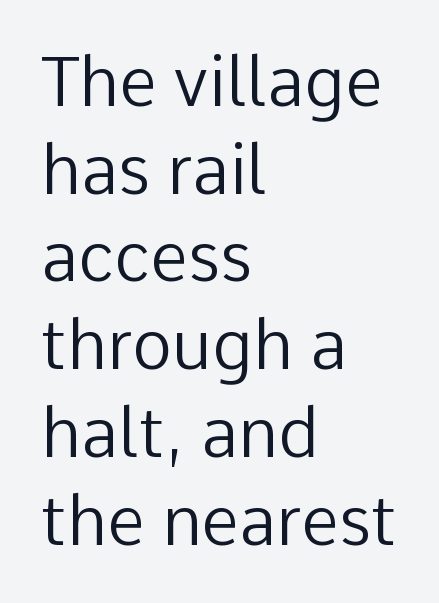
{"serif": "no", "italic": "no", "bold": "no", "weight": "regular", "width": "normal", "stroke_contrast": "low", "x_height": "medium", "monospaced": "no", "underline": "no", "align": "left", "line_spacing": "normal", "line_spacing_ratio": 1.29, "letter_spacing": "normal", "letter_spacing_em": 0.0, "glyph_px": 68}
